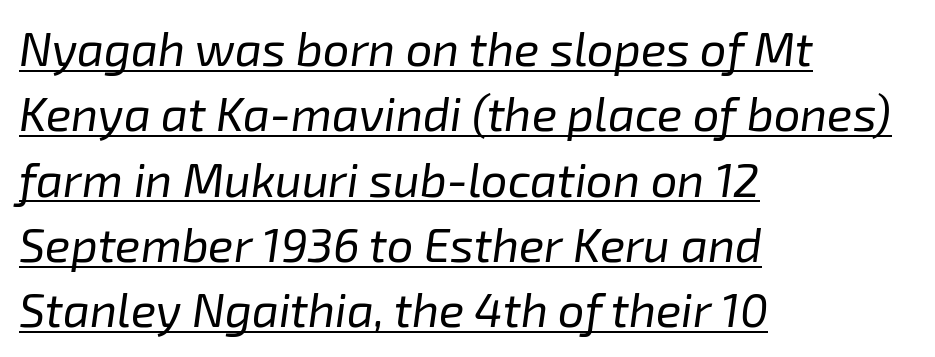
The tracking reads as untouched default to a designer's eye. This sample keeps an unexceptional amount of space between lines. Students, observe the line beneath the letters — that is underlining. The lines are quadded left.
